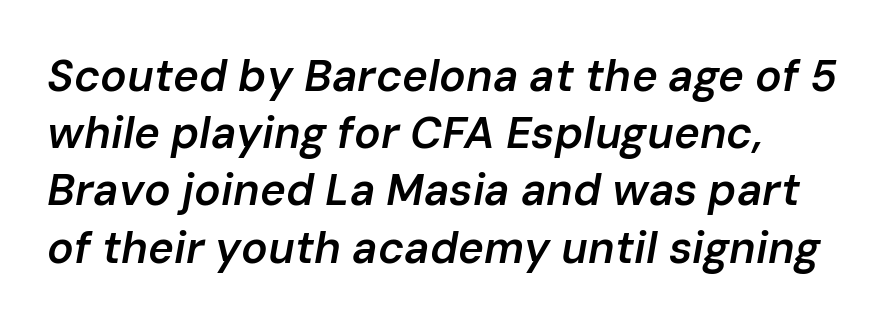
Default kerning and tracking; the words read as compact shapes. Underlining? Definitely not there. Is this a fixed-width face? No — the glyphs have proportional, varying widths. Interline gaps are of average width in this sample. These lines were composed using italics.
